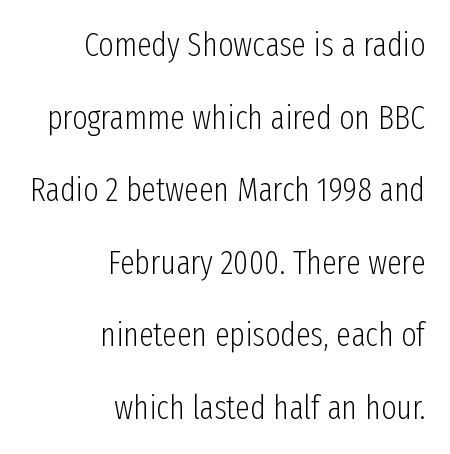
{"serif": "no", "italic": "no", "bold": "no", "weight": "light", "width": "condensed", "stroke_contrast": "low", "x_height": "medium", "monospaced": "no", "underline": "no", "align": "right", "line_spacing": "loose", "line_spacing_ratio": 2.2, "letter_spacing": "normal", "letter_spacing_em": 0.0, "glyph_px": 33}
